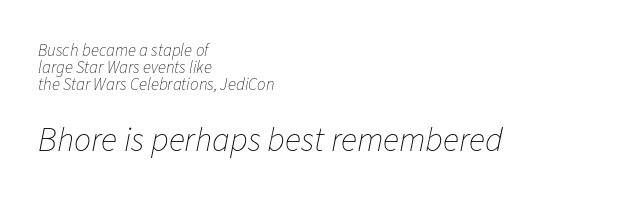
Q: Is the text bold? A: No.
Q: Is the text italic (slanted)? A: Yes, it leans right by about 11 degrees.
Q: Is the text underlined? A: No.
Q: How is the paragraph aligned? A: Left-aligned.
Q: Is the spacing between letters normal or unusually wide? A: Normal.
Q: Is the spacing between lines tight, normal or loose? A: Tight.
Q: Which block of text is set in a larger size, the first (top) or the second (bottom)? A: The second (bottom) one.
Q: Width (condensed, normal, or wide)? A: Normal.
Q: Stroke contrast? A: Low.
Q: x-height? A: Medium.
Q: Monospaced? A: No.
